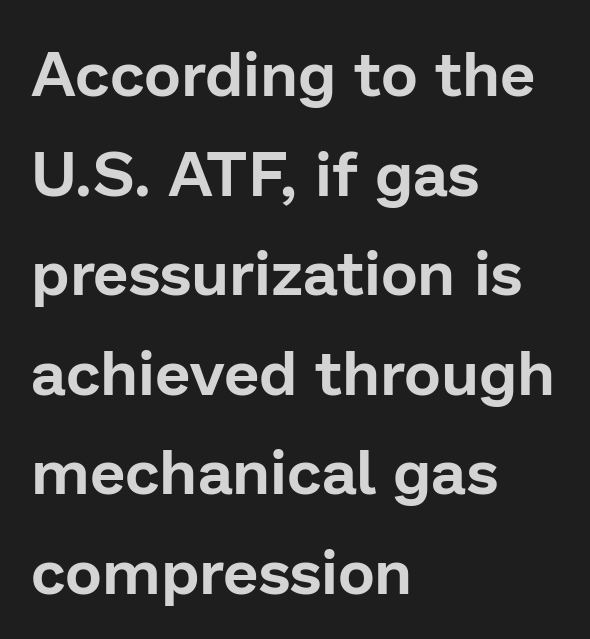
{"serif": "no", "italic": "no", "width": "normal", "stroke_contrast": "low", "x_height": "medium", "monospaced": "no", "underline": "no", "align": "left", "line_spacing": "normal", "line_spacing_ratio": 1.58, "letter_spacing": "normal", "letter_spacing_em": 0.0, "glyph_px": 63}
